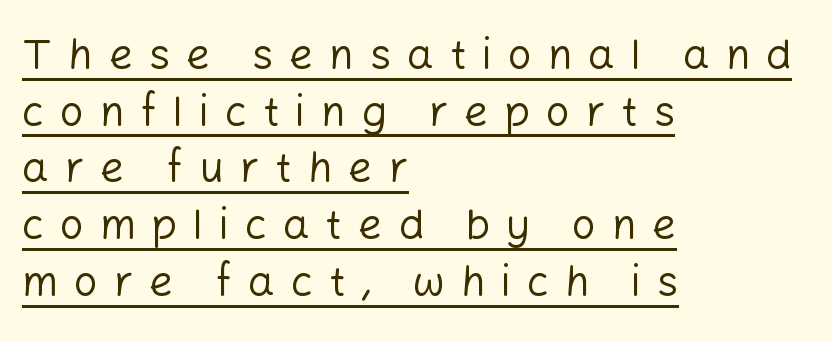
A student would call this left alignment; a typographer would say flush left, rag right. In terms of leading, this rendering sits right in the middle. These lines have a slow, spaced-out rhythm from letter to letter. The typography opts for an upright posture over an oblique one.
